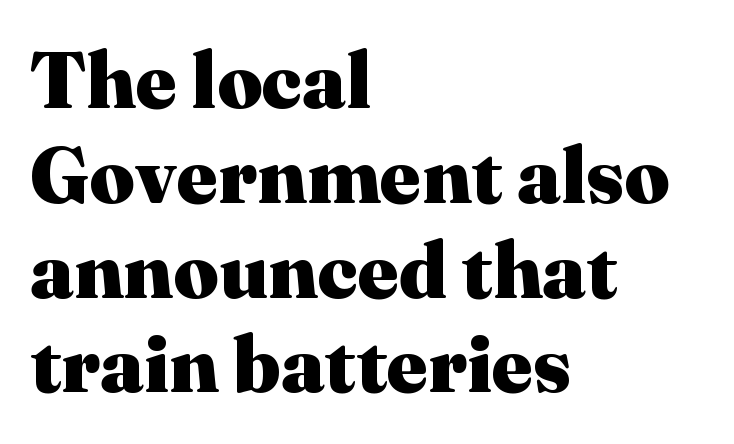
Q: Is the text bold? A: Yes.
Q: Is the text italic (slanted)? A: No, it is upright.
Q: Is the typeface a serif or a sans-serif typeface? A: Serif.
Q: Is the text underlined? A: No.
Q: How is the paragraph aligned? A: Left-aligned.
Q: Is the spacing between letters normal or unusually wide? A: Normal.
Q: Width (condensed, normal, or wide)? A: Normal.
Q: Stroke contrast? A: Medium.
Q: x-height? A: Medium.
Q: Monospaced? A: No.
